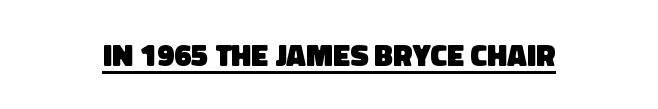
The image shows 31 px heavy sans-serif type; set normal letter spacing, underlined; low stroke contrast and a large x-height.
